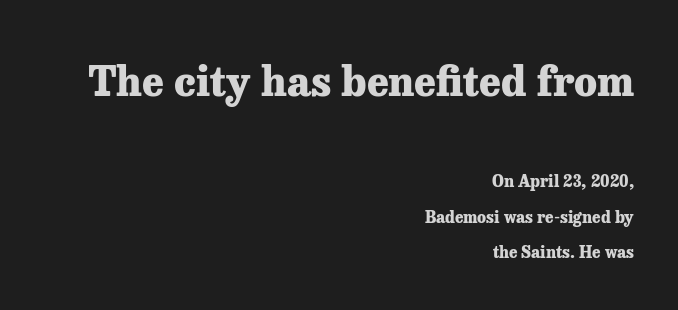
Nobody touched the tracking dial on this one. Font category for this specimen: serif. Only glyphs here, with clear space below each row. Bold? Absolutely — the strokes are thick and heavy. The composition opens big and finishes small. Here the designer chose a conventional face with non-uniform glyph widths.
